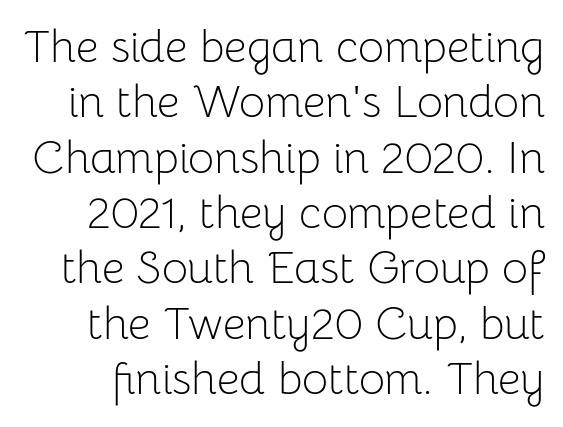
Is the stroke heavy? The answer is a plain regular-or-lighter. These lines were composed using upright roman letters. Each row of text sits above clean, open space. There is no visible air inserted between adjacent glyphs. You could not count columns in this text — the font is proportionally spaced. I'd call this a sans setting — the letters go barefoot.
